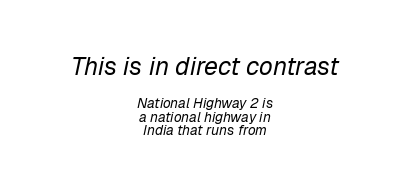
The image shows 25 px text type, italic (leaning right); set centered, tight line spacing (0.97x), normal letter spacing, not underlined; the first (top) block is 1.79x larger.
